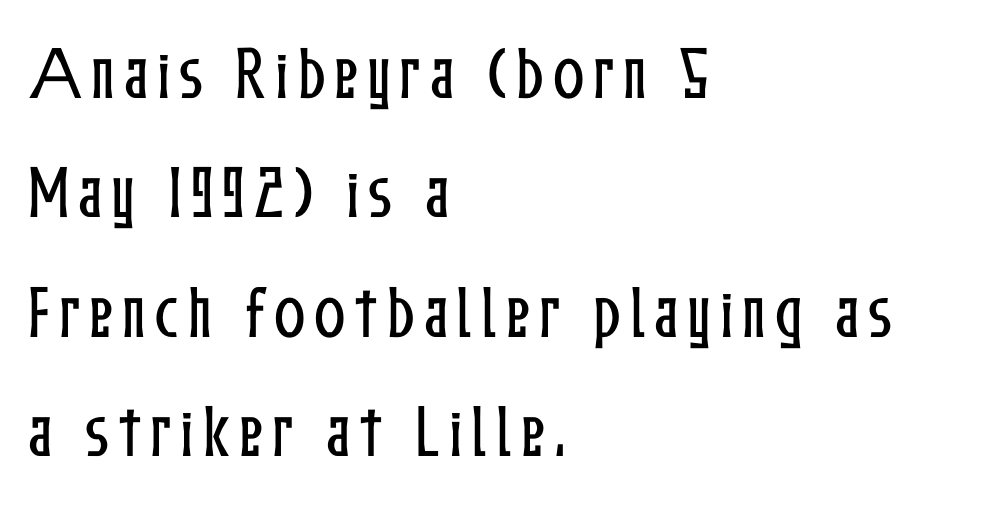
Q: Is the text italic (slanted)? A: No, it is upright.
Q: Is the text underlined? A: No.
Q: How is the paragraph aligned? A: Left-aligned.
Q: Is the spacing between lines tight, normal or loose? A: Loose.
Q: Width (condensed, normal, or wide)? A: Condensed.
Q: Stroke contrast? A: Low.
Q: x-height? A: Medium.
Q: Monospaced? A: No.
